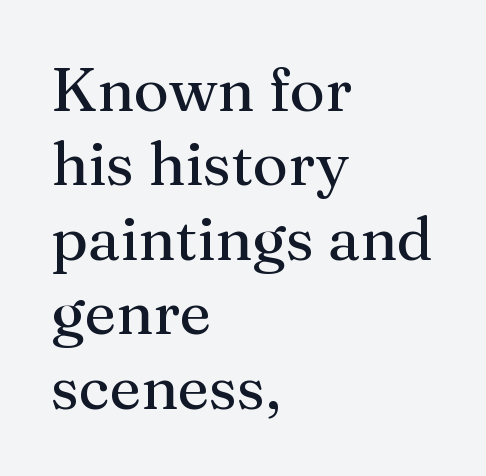
The image shows 61 px regular-weight serif type, upright; set left-aligned, line spacing 1.22x, normal letter spacing, not underlined; medium stroke contrast and a medium x-height.
